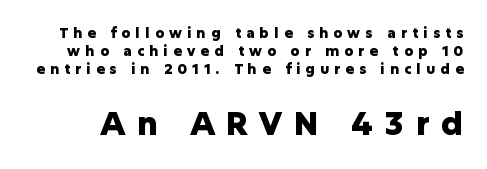
Q: Is the text bold? A: Yes.
Q: Is the text italic (slanted)? A: No, it is upright.
Q: Is the typeface a serif or a sans-serif typeface? A: Sans-serif.
Q: Is the text underlined? A: No.
Q: Is the spacing between letters normal or unusually wide? A: Unusually wide.
Q: Is the spacing between lines tight, normal or loose? A: Normal.
Q: Which block of text is set in a larger size, the first (top) or the second (bottom)? A: The second (bottom) one.
Q: Width (condensed, normal, or wide)? A: Normal.
Q: Stroke contrast? A: Low.
Q: x-height? A: Medium.
Q: Monospaced? A: No.
